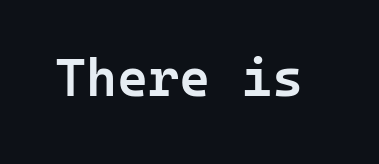
Honestly, there is no underline to notice here at all. Posture: straight, roman, zero tilt. Think of a typewriter: that constant character pitch is what you see here. Every letter is mildly thick-stroked: semibold rather than bold.
